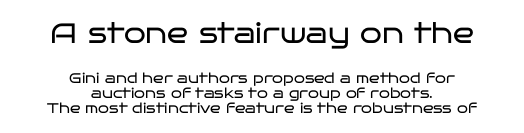
{"serif": "no", "italic": "no", "bold": "no", "weight": "regular", "width": "wide", "stroke_contrast": "low", "x_height": "large", "monospaced": "no", "underline": "no", "align": "center", "line_spacing": "tight", "line_spacing_ratio": 1.08, "letter_spacing": "normal", "letter_spacing_em": 0.0, "larger_block": "first", "size_ratio": 2.0, "glyph_px": 28}
